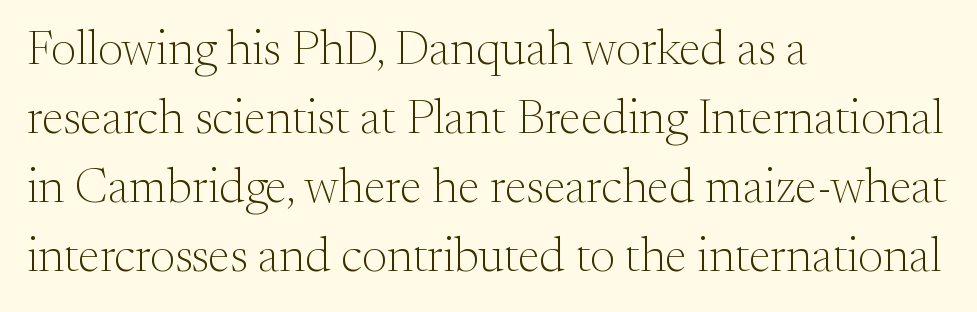
A typesetter would call this leading conventional body-copy spacing. The lettering stays uniformly vertical, giving the passage a roman look. Stem width sits at or under what a default text font uses. Here the designer chose a conventional face with non-uniform glyph widths. Is this a sans? No — the strokes have serifs.
